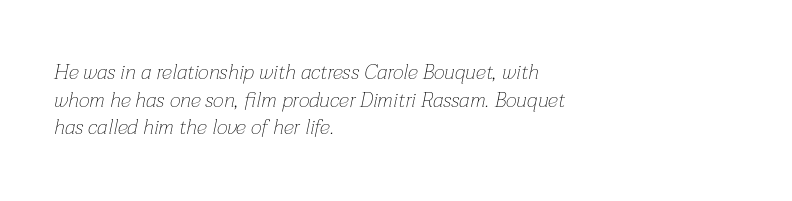
The paragraph shown leans on its left margin. Look at the tracking — it's just the regular setting, nothing added. Weight: not bold — regular or lighter. These lines were composed using italics.
